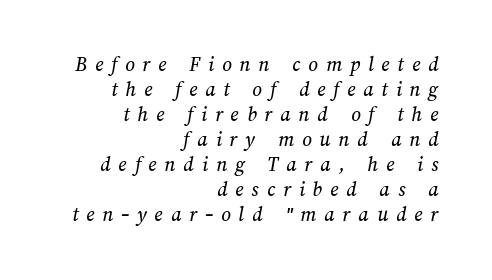
A clean baseline with only descenders dipping below it. Here the glyphs are tracked loosely, breaking word shapes into spaced letters. Notice how the passage keeps a crisp vertical edge on the right only.
